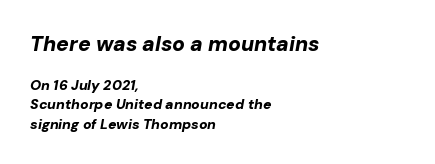
{"italic": "yes", "lean": "right", "slant_degrees": 10, "bold": "yes", "underline": "no", "align": "left", "line_spacing": "normal", "line_spacing_ratio": 1.39, "letter_spacing": "normal", "letter_spacing_em": 0.0, "larger_block": "first", "size_ratio": 1.5, "glyph_px": 21}
